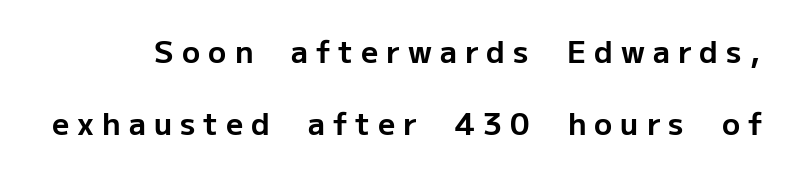
Between one letter and the next there's a generous, obvious gap. Style check: upright. Varying glyph widths throughout — classic text-font behaviour. You could fit nearly another row in the gap between these rows.
